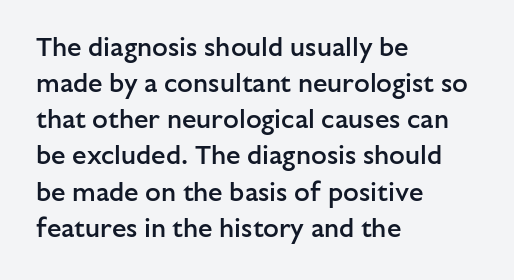
{"italic": "no", "bold": "semi", "underline": "no", "align": "left", "line_spacing": "normal", "line_spacing_ratio": 1.39, "letter_spacing": "normal", "letter_spacing_em": 0.0, "glyph_px": 26}
